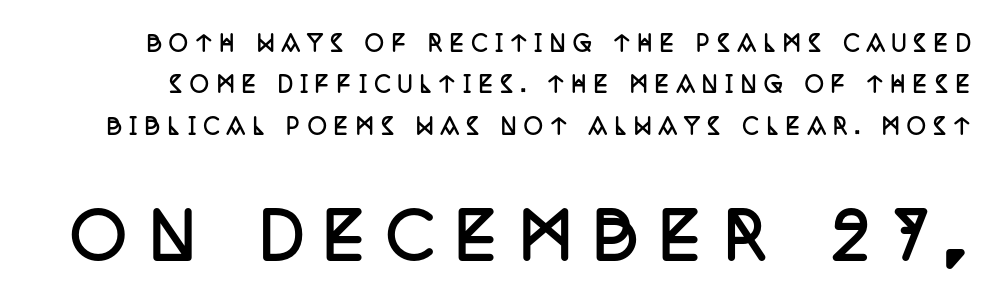
Q: Is the text bold? A: Yes.
Q: Is the text italic (slanted)? A: No, it is upright.
Q: Is the typeface a serif or a sans-serif typeface? A: Serif.
Q: Is the text underlined? A: No.
Q: Is the spacing between letters normal or unusually wide? A: Unusually wide.
Q: Is the spacing between lines tight, normal or loose? A: Loose.
Q: Which block of text is set in a larger size, the first (top) or the second (bottom)? A: The second (bottom) one.
Q: Width (condensed, normal, or wide)? A: Condensed.
Q: Stroke contrast? A: Low.
Q: x-height? A: Large.
Q: Monospaced? A: No.
